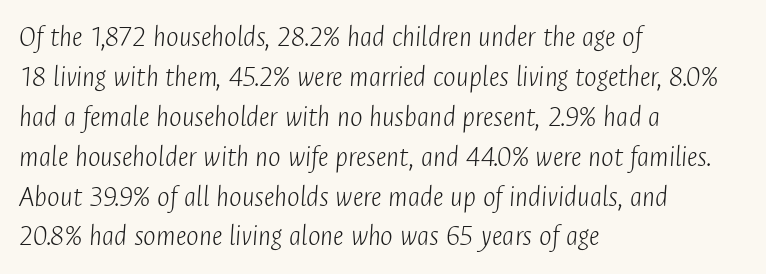
Q: Is the text bold? A: No.
Q: Is the text italic (slanted)? A: Yes, it leans right by about 4 degrees.
Q: Is the text underlined? A: No.
Q: How is the paragraph aligned? A: Left-aligned.
Q: Is the spacing between letters normal or unusually wide? A: Normal.
Q: Is the spacing between lines tight, normal or loose? A: Normal.
Q: Width (condensed, normal, or wide)? A: Condensed.
Q: Stroke contrast? A: Low.
Q: x-height? A: Medium.
Q: Monospaced? A: No.
